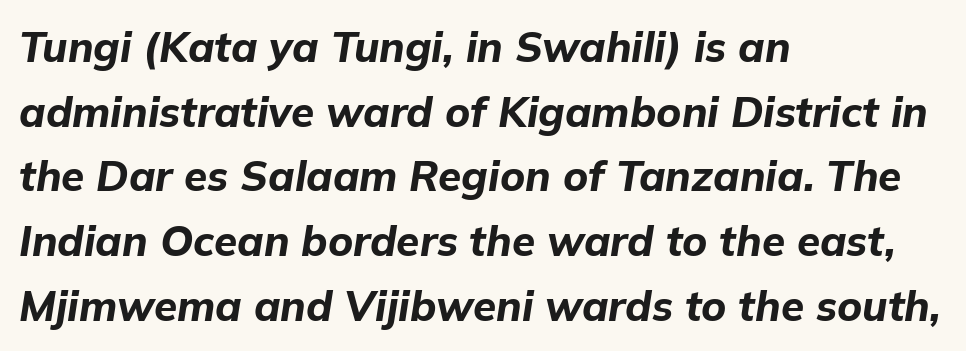
You could call the tracking neutral — neither tight nor loose. Lines of text with bare space underneath. These lines sit exactly where default settings would place them. Italic? Definitely — the glyphs are oblique. These lines are rendered in a variable-pitch font. Each glyph is drawn with heavy, bold strokes.
